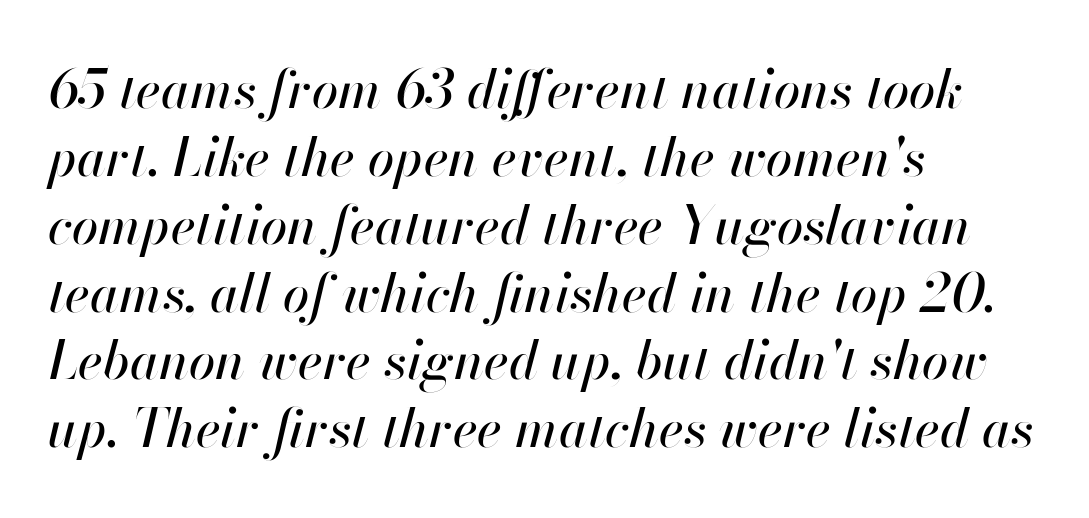
{"italic": "yes", "lean": "right", "slant_degrees": 13, "width": "normal", "stroke_contrast": "high", "x_height": "small", "monospaced": "no", "underline": "no", "align": "left", "line_spacing": "normal", "line_spacing_ratio": 1.28, "letter_spacing": "normal", "letter_spacing_em": 0.0, "glyph_px": 53}
